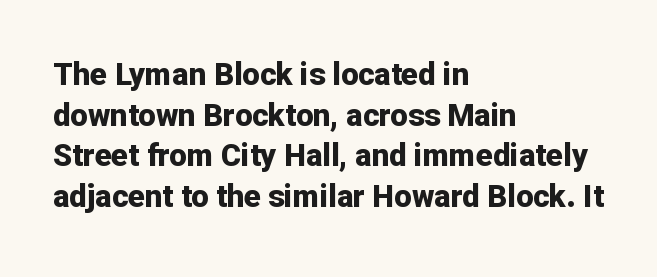
Q: Is the text bold? A: Yes.
Q: Is the text italic (slanted)? A: No, it is upright.
Q: Is the typeface a serif or a sans-serif typeface? A: Sans-serif.
Q: Is the text underlined? A: No.
Q: How is the paragraph aligned? A: Left-aligned.
Q: Is the spacing between letters normal or unusually wide? A: Normal.
Q: Is the spacing between lines tight, normal or loose? A: Normal.
Q: Width (condensed, normal, or wide)? A: Normal.
Q: Stroke contrast? A: Low.
Q: x-height? A: Medium.
Q: Monospaced? A: No.
